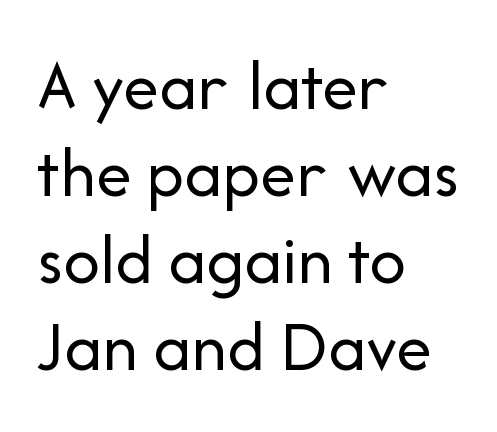
Letters have the restrained weight of plain body copy at most. Vertical strokes here are truly vertical. These lines are rendered in a variable-pitch font. Each row of text sits above clean, open space. This is sans-serif lettering, the kind often seen on screens and signage. The rag falls on the right side of this text block.
